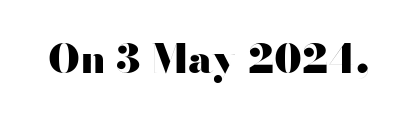
The image shows 40 px heavy, wide type, upright; set normal letter spacing, not underlined; high stroke contrast and a small x-height.
